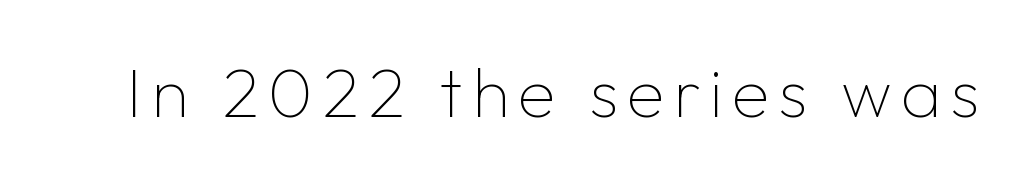
Q: Is the text bold? A: No.
Q: Is the text italic (slanted)? A: No, it is upright.
Q: Is the typeface a serif or a sans-serif typeface? A: Sans-serif.
Q: Is the text underlined? A: No.
Q: Width (condensed, normal, or wide)? A: Normal.
Q: Stroke contrast? A: Low.
Q: x-height? A: Medium.
Q: Monospaced? A: No.
